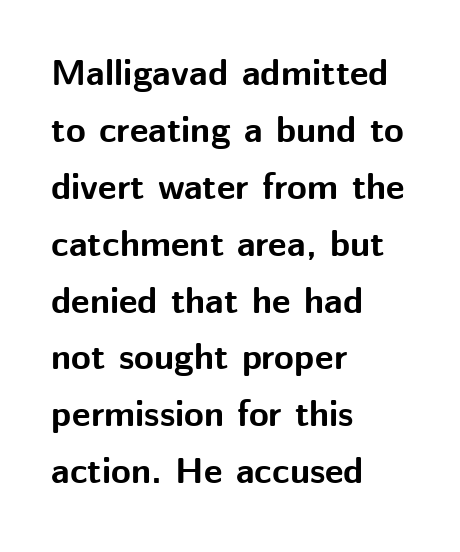
{"serif": "no", "italic": "no", "bold": "yes", "weight": "bold", "width": "normal", "stroke_contrast": "medium", "x_height": "medium", "monospaced": "no", "underline": "no", "align": "left", "line_spacing": "normal", "line_spacing_ratio": 1.58, "letter_spacing": "normal", "letter_spacing_em": 0.0, "glyph_px": 36}
